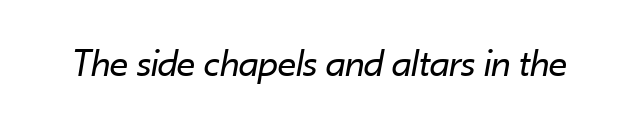
The image shows 41 px regular-weight type, italic (leaning right); set normal letter spacing, not underlined; low stroke contrast and a small x-height.
